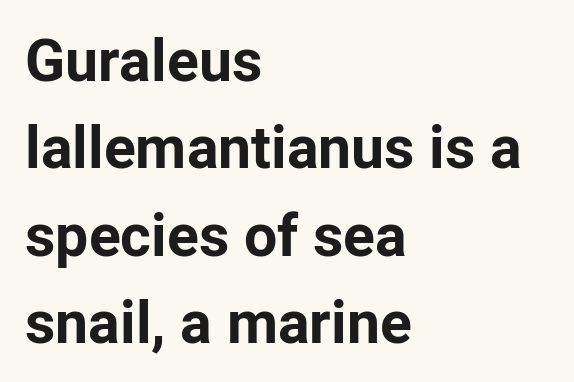
The type is set solid horizontally, with unmodified tracking. The baseline area is clear. Vertical spacing — default. You could not count columns in this text — the font is proportionally spaced. In terms of posture, this sample is upright. Is this a sans? Yes — the strokes have no serifs.
